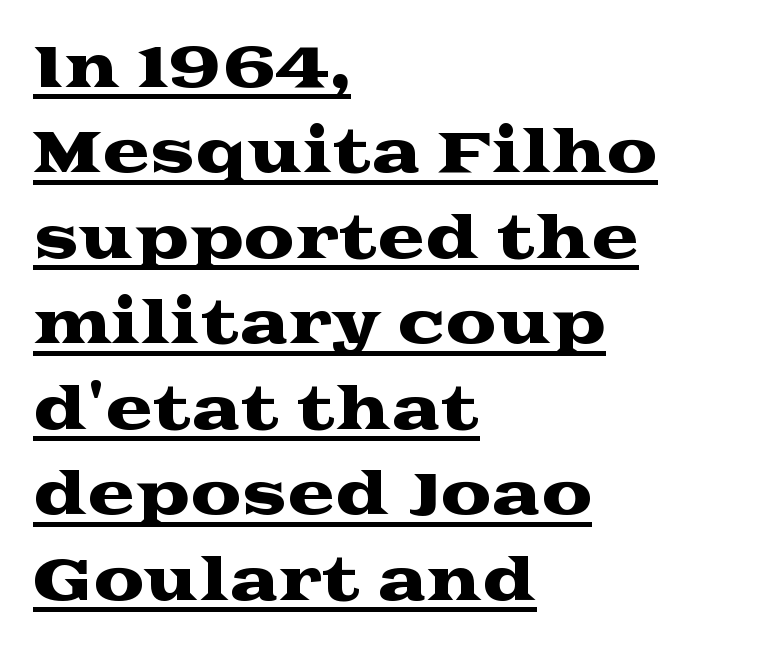
Note: serifs present on the glyphs. Beneath each row of characters lies a ruled line. The letters stand upright; this is a roman face. Horizontal alignment here is leftward, the default for most running prose. Students, observe: this is what conventionally led text looks like. Nothing unusual about the tracking: characters are spaced as the font intends.
